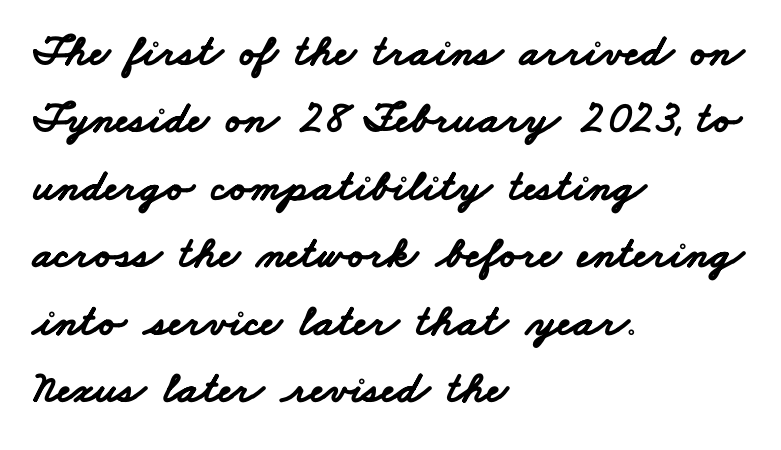
The image shows 45 px bold, wide sans-serif type; set left-aligned, normal line spacing (1.5x), normal letter spacing, not underlined; low stroke contrast and a small x-height.
